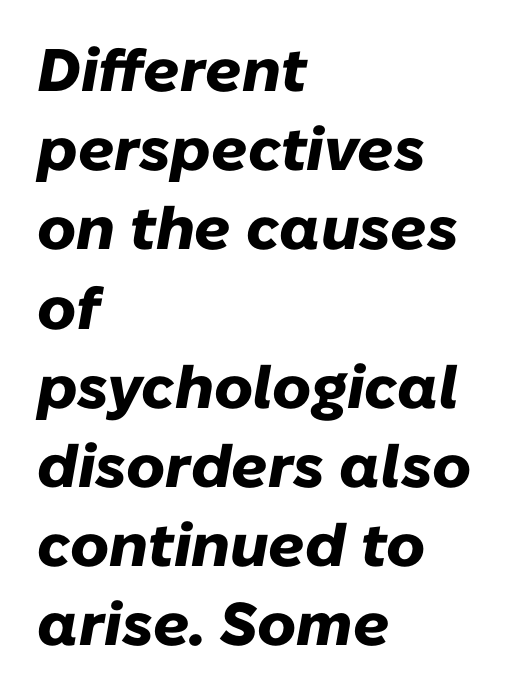
{"italic": "yes", "lean": "right", "slant_degrees": 10, "bold": "yes", "weight": "heavy", "width": "normal", "stroke_contrast": "low", "x_height": "medium", "monospaced": "no", "underline": "no", "align": "left", "line_spacing": "normal", "line_spacing_ratio": 1.32, "letter_spacing": "normal", "letter_spacing_em": 0.0, "glyph_px": 60}
